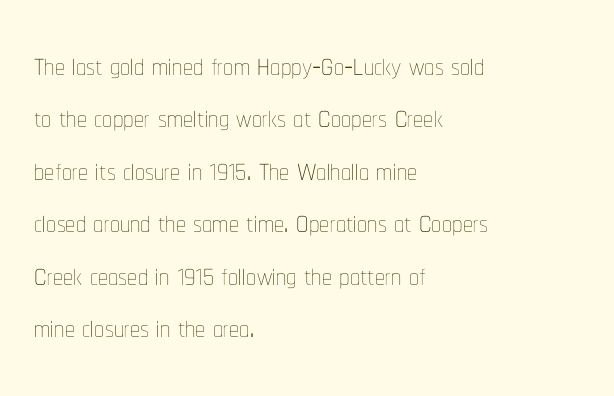
{"italic": "no", "bold": "no", "weight": "thin", "width": "condensed", "stroke_contrast": "low", "x_height": "medium", "monospaced": "no", "underline": "no", "align": "left", "line_spacing": "normal", "line_spacing_ratio": 1.31, "letter_spacing": "normal", "letter_spacing_em": 0.0, "glyph_px": 40}
